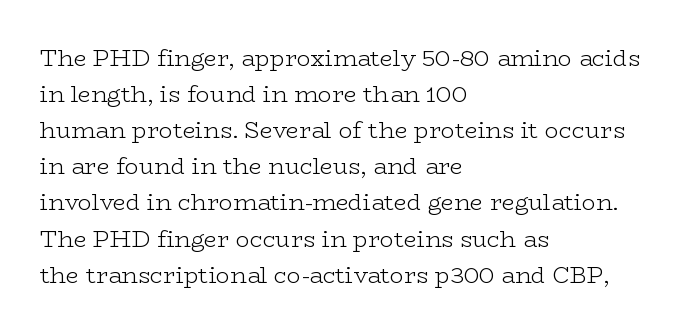
Nothing unusual about the tracking: characters are spaced as the font intends. The typesetter chose a ragged-right arrangement here. Vertical strokes here are truly vertical. In terms of leading, this rendering sits right in the middle.
